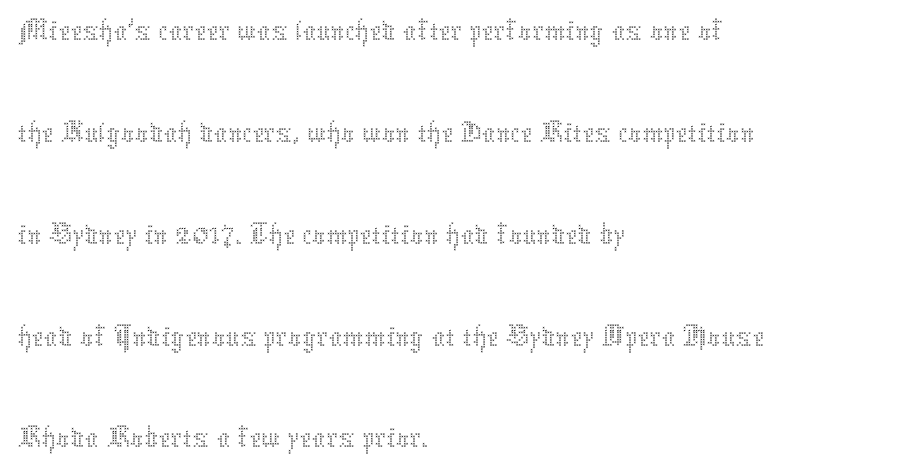
The image shows 67 px thin type, upright; set left-aligned, normal line spacing (1.52x), normal letter spacing, not underlined; medium stroke contrast and a medium x-height.
